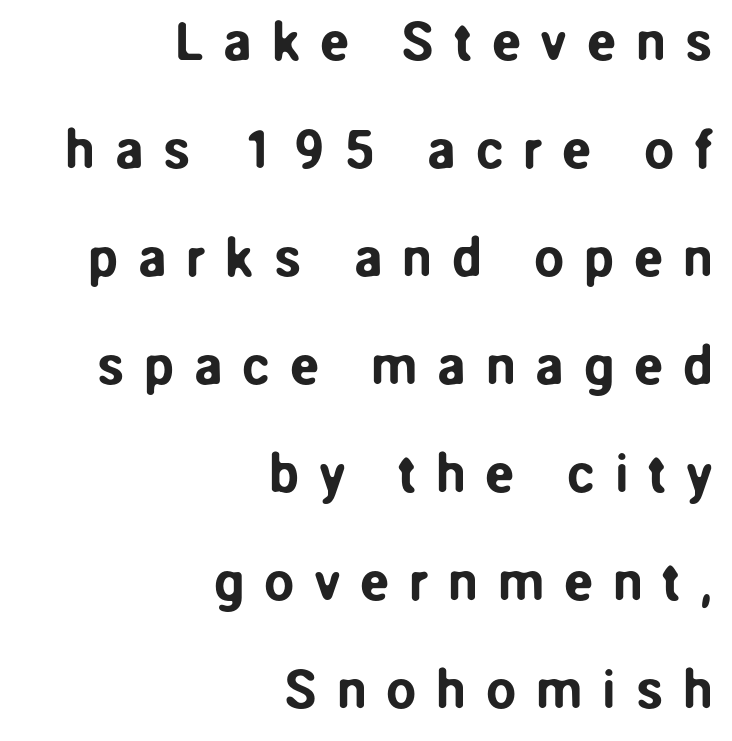
The image shows 54 px sans-serif type, upright; set right-aligned, loose line spacing (2.0x), unusually wide letter spacing (+0.36 em), not underlined; low stroke contrast and a medium x-height.
